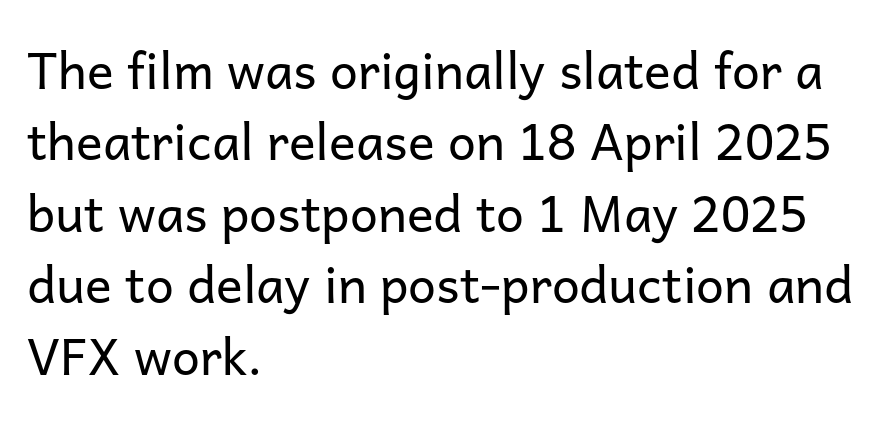
Evenly set lines give the paragraph a standard silhouette. Heft: none added — not bold. Tracking here is standard; glyphs follow each other at the usual distance. This rendering features lettering with no underline. Ordinary non-slanted type is in use. Observe the absence of serifs on each vertical stroke in this sample.
